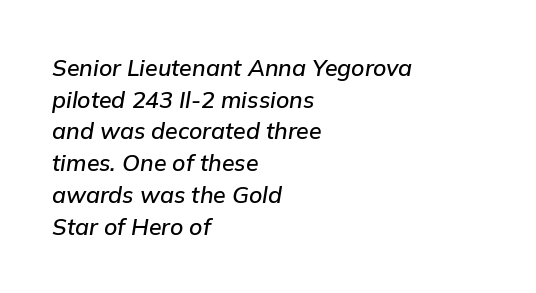
{"italic": "yes", "lean": "right", "slant_degrees": 9, "underline": "no", "align": "left", "line_spacing": "normal", "line_spacing_ratio": 1.38, "letter_spacing": "normal", "letter_spacing_em": 0.0, "glyph_px": 23}
